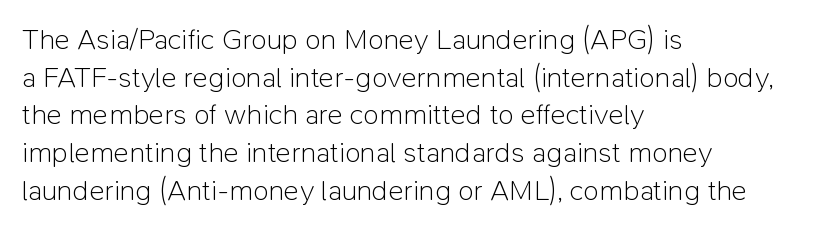
The image shows 29 px light sans-serif type, upright; set left-aligned, normal line spacing (1.3x), normal letter spacing, not underlined; low stroke contrast and a medium x-height.
